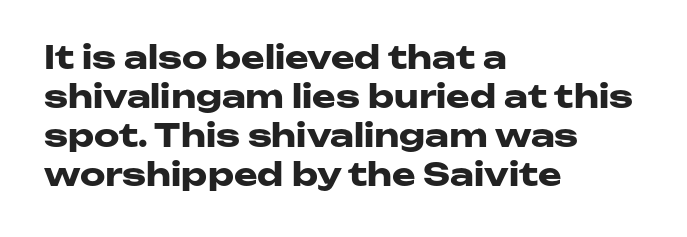
Q: Is the text bold? A: Yes.
Q: Is the text italic (slanted)? A: No, it is upright.
Q: Is the typeface a serif or a sans-serif typeface? A: Sans-serif.
Q: Is the text underlined? A: No.
Q: How is the paragraph aligned? A: Left-aligned.
Q: Is the spacing between letters normal or unusually wide? A: Normal.
Q: Width (condensed, normal, or wide)? A: Wide.
Q: Stroke contrast? A: Low.
Q: x-height? A: Medium.
Q: Monospaced? A: No.
